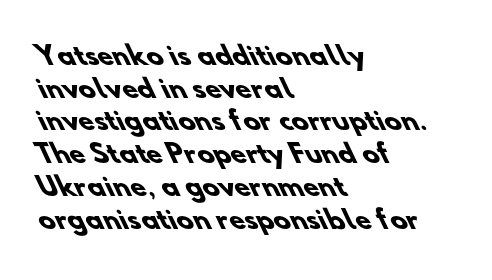
Letter spacing: default. The font is running at its bold setting. The rows are spaced the way most documents space them. Only glyphs here, with clear space below each row.
